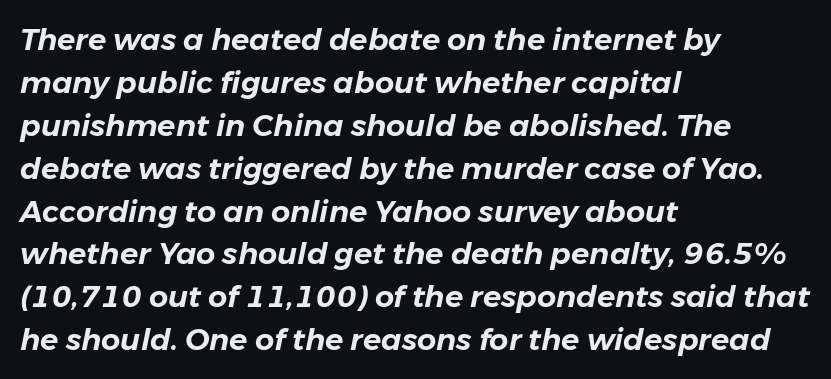
{"italic": "yes", "lean": "right", "slant_degrees": 11, "width": "normal", "stroke_contrast": "low", "x_height": "medium", "monospaced": "no", "underline": "no", "align": "left", "line_spacing": "normal", "line_spacing_ratio": 1.43, "letter_spacing": "normal", "letter_spacing_em": 0.0, "glyph_px": 30}
